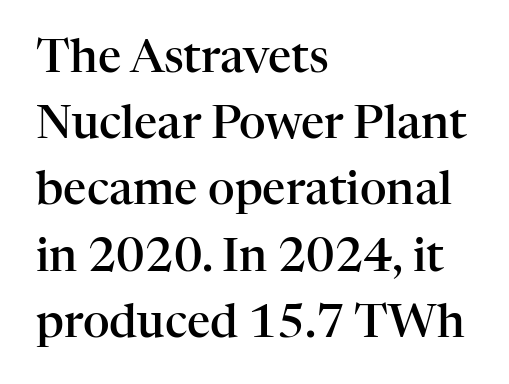
Nobody drew a line under any word here. Check where the strokes stop: tiny serifs finish them off. Between one letter and the next there's only the usual sliver of space. Bold? Not quite — semibold, heavier than regular but stopping short. Casual observation: everything's shoved over to the left.
